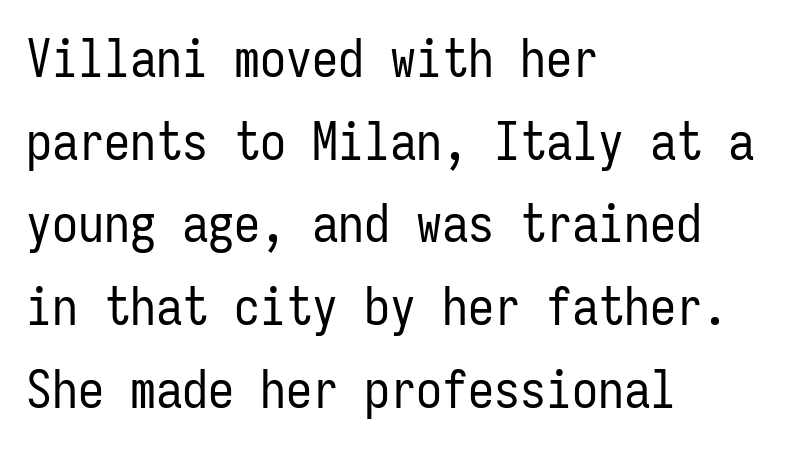
The image shows 52 px regular-weight, condensed sans-serif type, upright, monospaced; set left-aligned, normal line spacing (1.59x), normal letter spacing, not underlined; low stroke contrast and a medium x-height.
